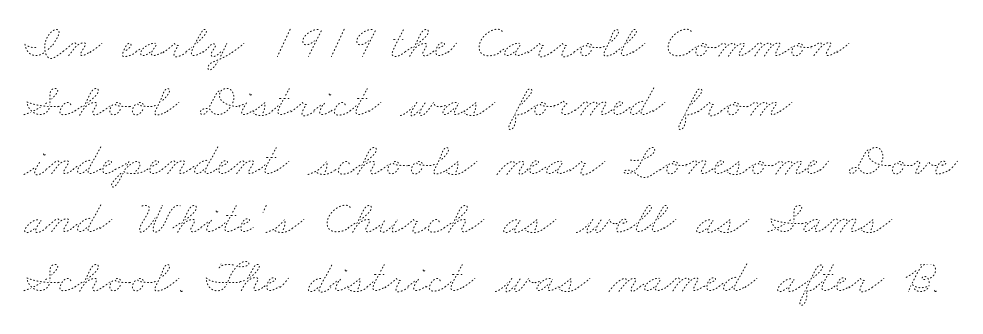
Q: Is the text bold? A: No.
Q: Is the text underlined? A: No.
Q: How is the paragraph aligned? A: Left-aligned.
Q: Is the spacing between letters normal or unusually wide? A: Normal.
Q: Width (condensed, normal, or wide)? A: Wide.
Q: Stroke contrast? A: Low.
Q: x-height? A: Small.
Q: Monospaced? A: No.
